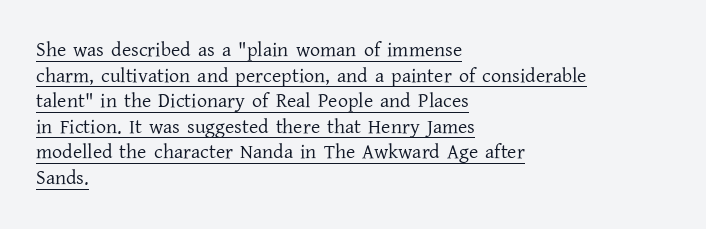
The image shows 20 px text type, upright; set left-aligned, normal line spacing (1.28x), normal letter spacing, underlined.
